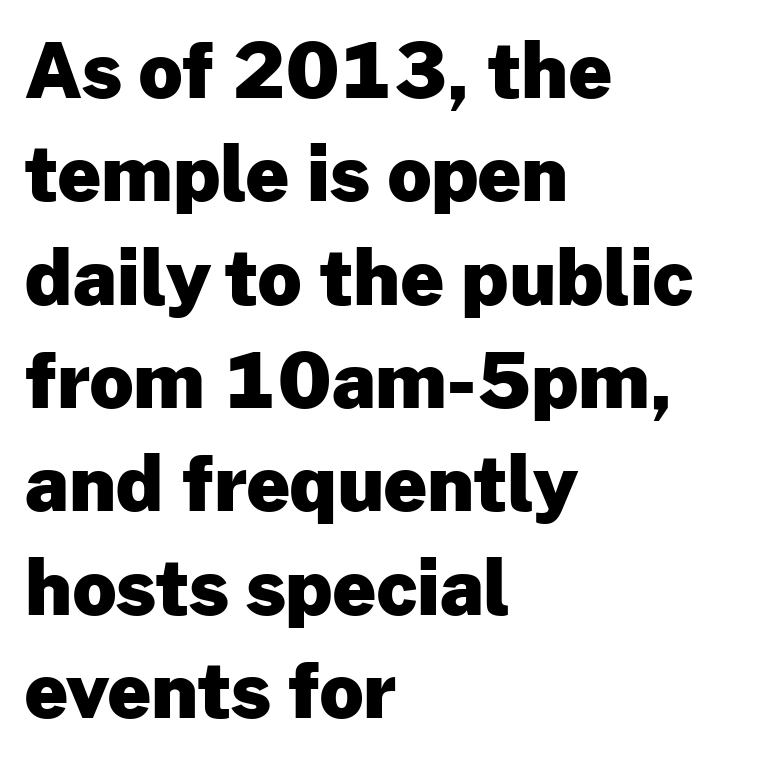
Q: Is the text bold? A: Yes.
Q: Is the text italic (slanted)? A: No, it is upright.
Q: Is the typeface a serif or a sans-serif typeface? A: Sans-serif.
Q: Is the text underlined? A: No.
Q: How is the paragraph aligned? A: Left-aligned.
Q: Is the spacing between letters normal or unusually wide? A: Normal.
Q: Is the spacing between lines tight, normal or loose? A: Normal.
Q: Width (condensed, normal, or wide)? A: Normal.
Q: Stroke contrast? A: Low.
Q: x-height? A: Medium.
Q: Monospaced? A: No.
